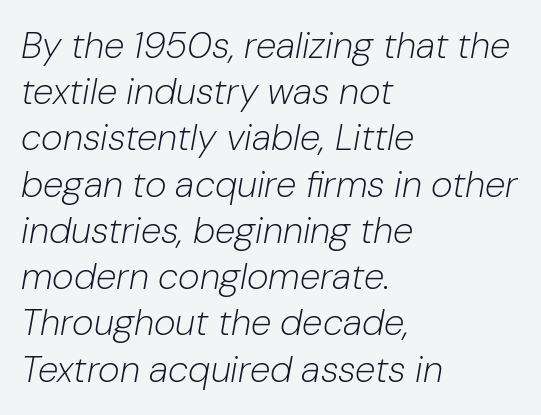
These lines stack with their left ends in a neat column. Weight class: somewhere from thin through regular. This rendering leaves character spacing at its baseline value. Clear beneath every line of the passage.
